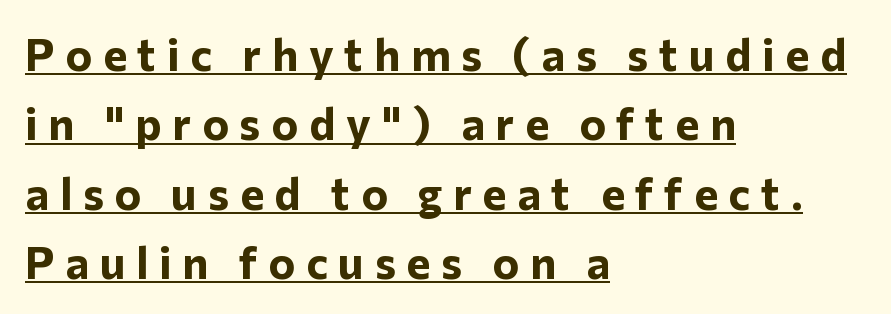
Is the block centered? No — it sits flush against the left margin. Posture: upright roman. These lines are rendered in a variable-pitch font. Quick note: underline on. Evenly set lines give the paragraph a standard silhouette. Typographically, this falls in the sans-serif category.
